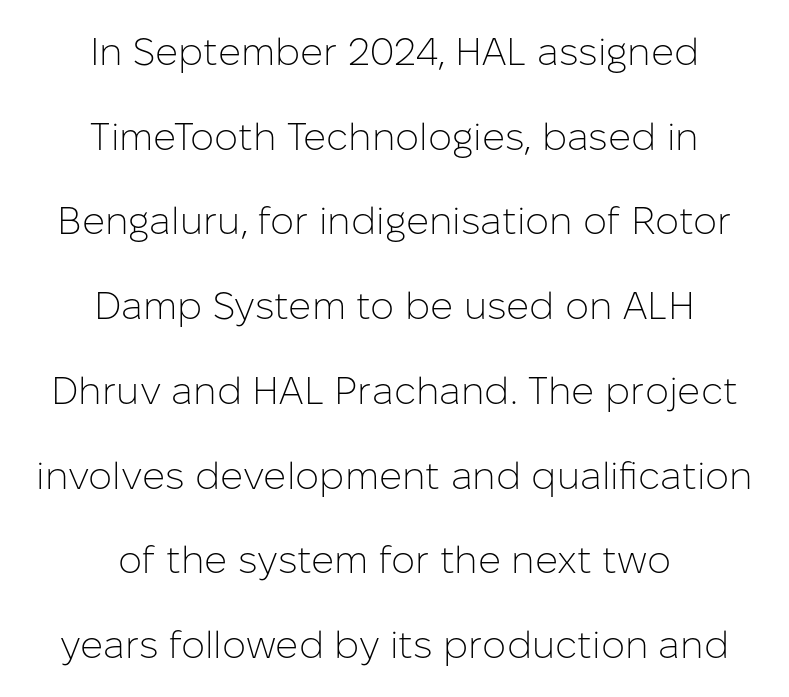
{"serif": "no", "italic": "no", "bold": "no", "weight": "light", "width": "normal", "stroke_contrast": "low", "x_height": "medium", "monospaced": "no", "underline": "no", "align": "center", "line_spacing": "loose", "line_spacing_ratio": 2.23, "letter_spacing": "normal", "letter_spacing_em": 0.0, "glyph_px": 38}
